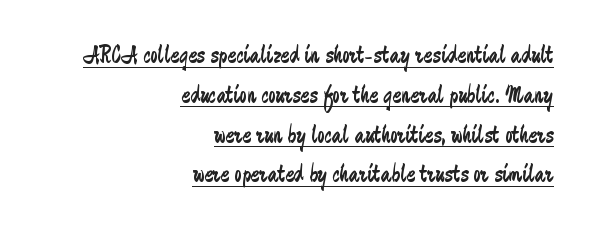
{"bold": "no", "underline": "yes", "align": "right", "line_spacing": "normal", "line_spacing_ratio": 1.53, "letter_spacing": "normal", "letter_spacing_em": 0.0, "glyph_px": 26}
